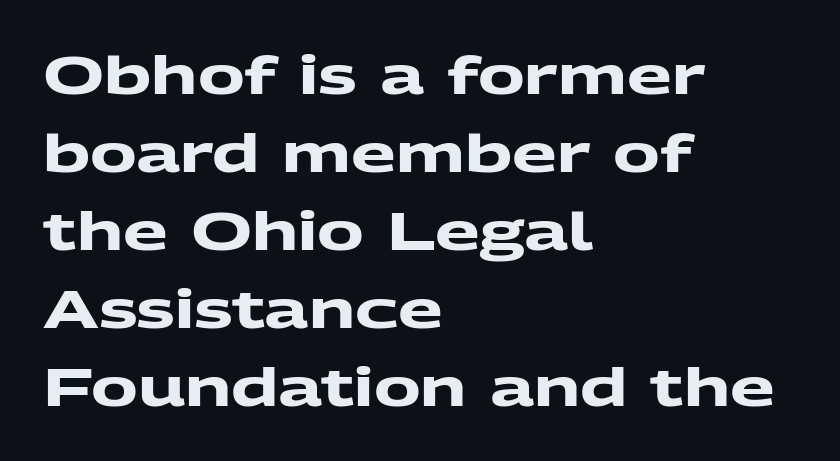
The letterforms sit shoulder to shoulder at normal distance. The zone under the glyphs is completely vacant. Set as a true bold cut, around the 700 mark. Compared with typical paragraphs, the rows here are spaced about the same. The passage shown is typeset with a sans-serif family.
